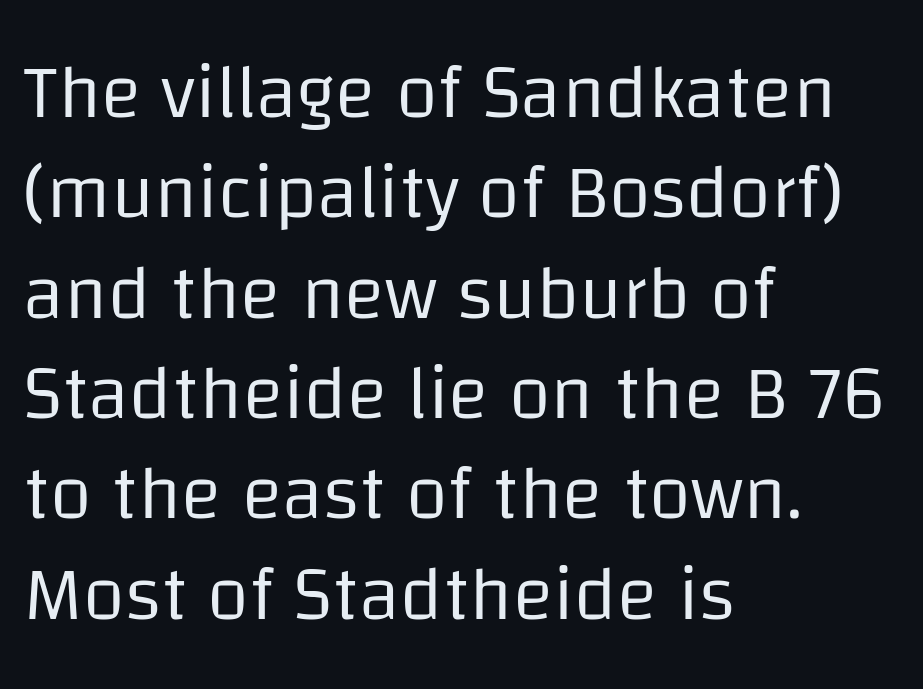
Note the varied advance widths — an 'i' is clearly narrower than an 'm'. Summary of weight: not heavy and not bold. The string is rendered with underlining switched off. Casual observation: everything's shoved over to the left. Line spacing here is normal.
